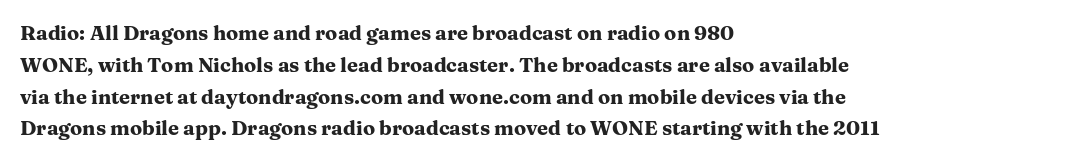
Q: Is the text bold? A: Yes.
Q: Is the text italic (slanted)? A: No, it is upright.
Q: Is the text underlined? A: No.
Q: How is the paragraph aligned? A: Left-aligned.
Q: Is the spacing between letters normal or unusually wide? A: Normal.
Q: Is the spacing between lines tight, normal or loose? A: Normal.
